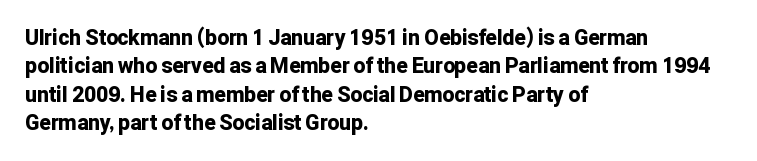
The image shows 21 px bold type, upright; set left-aligned, normal line spacing (1.35x), normal letter spacing, not underlined.
